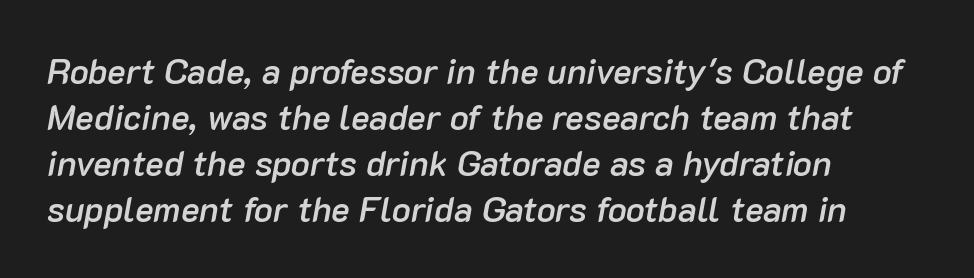
{"italic": "yes", "lean": "right", "slant_degrees": 10, "bold": "semi", "weight": "semibold", "width": "normal", "stroke_contrast": "low", "x_height": "medium", "monospaced": "no", "underline": "no", "align": "left", "line_spacing": "normal", "line_spacing_ratio": 1.31, "letter_spacing": "normal", "letter_spacing_em": 0.0, "glyph_px": 35}
